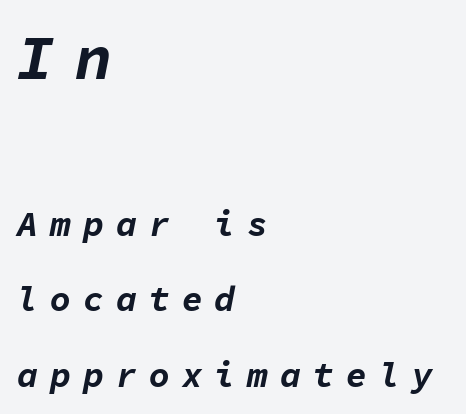
Q: Is the text bold? A: Yes.
Q: Is the text italic (slanted)? A: Yes, it leans right by about 11 degrees.
Q: Is the text underlined? A: No.
Q: How is the paragraph aligned? A: Left-aligned.
Q: Is the spacing between letters normal or unusually wide? A: Unusually wide.
Q: Is the spacing between lines tight, normal or loose? A: Loose.
Q: Which block of text is set in a larger size, the first (top) or the second (bottom)? A: The first (top) one.
Q: Width (condensed, normal, or wide)? A: Normal.
Q: Stroke contrast? A: Low.
Q: x-height? A: Medium.
Q: Monospaced? A: Yes.
